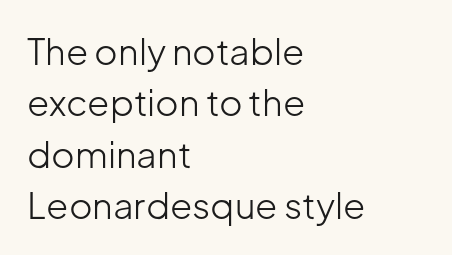
A typesetter would call this proportional, since set widths differ per character. No feet cap the strokes, marking this as sans-serif type. A quiet, ordinary-to-light weight characterises the typeface. This rendering features lettering with no underline. Rows of type keep a routine distance in the vertical direction.
